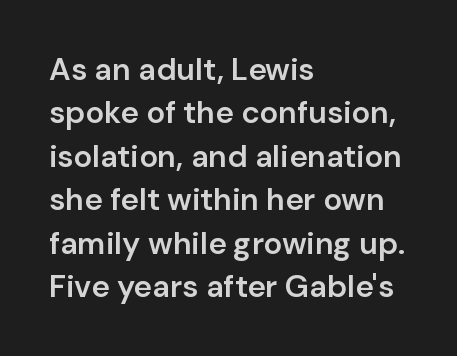
{"serif": "no", "italic": "no", "bold": "semi", "weight": "semibold", "width": "normal", "stroke_contrast": "low", "x_height": "medium", "monospaced": "no", "underline": "no", "align": "left", "line_spacing": "normal", "line_spacing_ratio": 1.4, "letter_spacing": "normal", "letter_spacing_em": 0.0, "glyph_px": 31}
